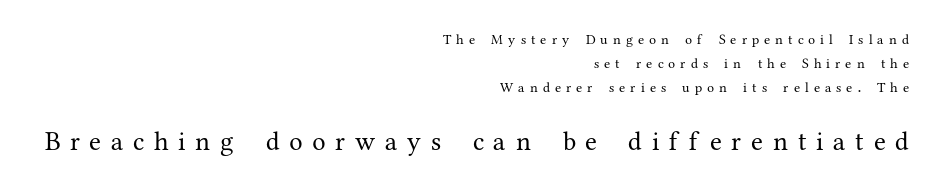
The string is rendered with underlining switched off. Notice how the passage keeps a crisp vertical edge on the right only. Bigger letters appear in the bottom chunk; the top chunk is reduced. Does the lettering tilt? It doesn't — this is upright.
